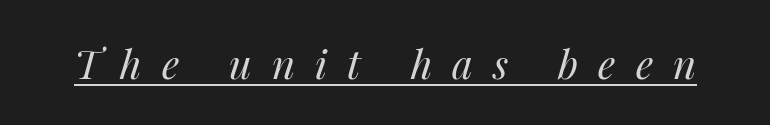
{"italic": "yes", "lean": "right", "slant_degrees": 14, "bold": "no", "weight": "regular", "width": "normal", "stroke_contrast": "medium", "x_height": "medium", "monospaced": "no", "underline": "yes", "letter_spacing": "wide", "letter_spacing_em": 0.5, "glyph_px": 40}
